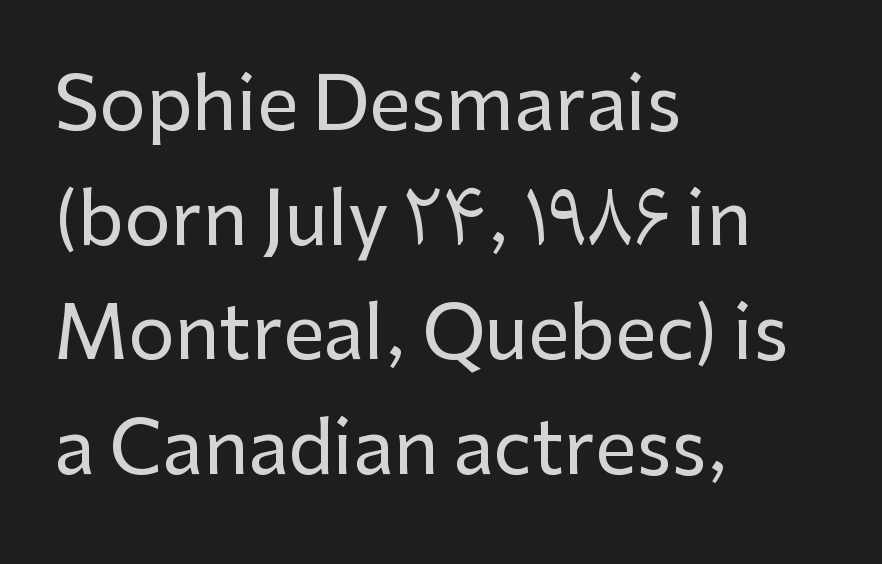
{"serif": "no", "italic": "no", "width": "normal", "stroke_contrast": "low", "x_height": "medium", "monospaced": "no", "underline": "no", "align": "left", "line_spacing": "normal", "line_spacing_ratio": 1.57, "letter_spacing": "normal", "letter_spacing_em": 0.0, "glyph_px": 73}
